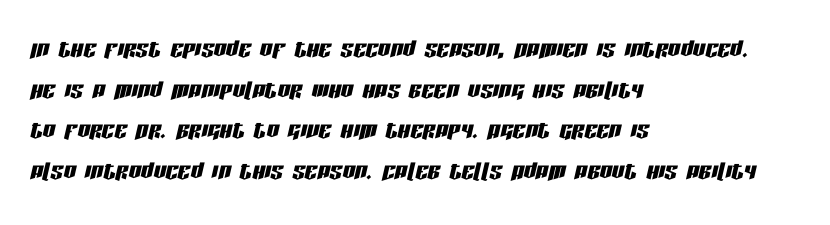
The image shows 31 px condensed type, italic (leaning right); set left-aligned, normal line spacing (1.31x), normal letter spacing, not underlined; low stroke contrast and a large x-height.
